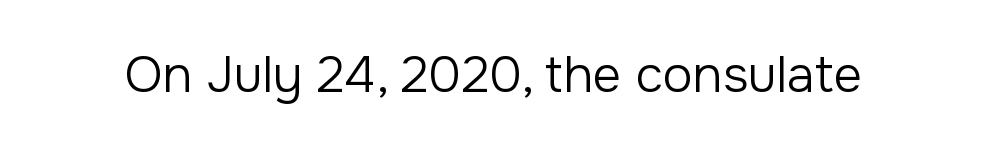
Regarding serifs, this sample does without them. Varying glyph widths throughout — classic text-font behaviour. Vertical stems look standard width or narrower in stroke. This rendering leaves character spacing at its baseline value. This is roman type, the default non-slanted kind.
